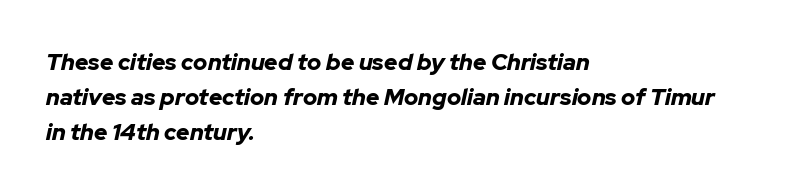
The image shows 23 px bold type, italic (leaning right); set left-aligned, normal line spacing (1.52x), normal letter spacing, not underlined.
